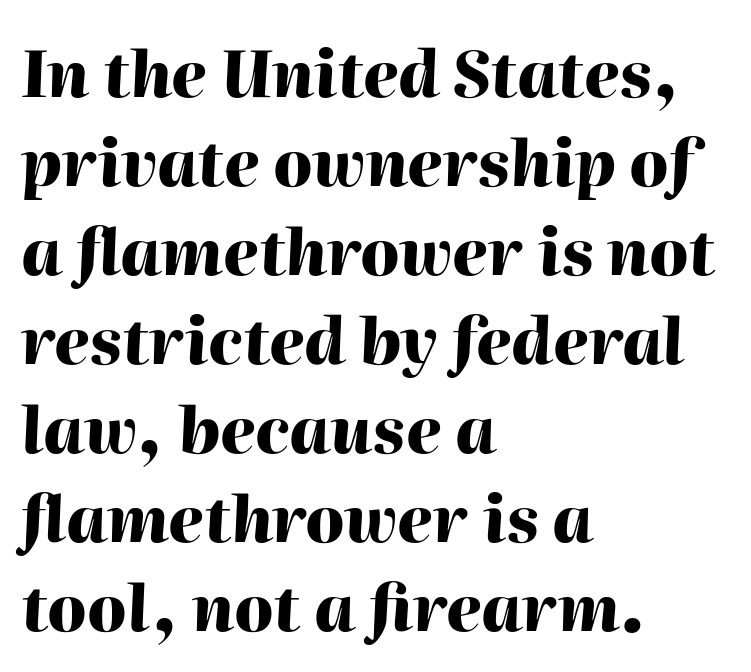
Vertical spacing — default. Every character sits at an angle, as italics do. Students, note that the glyphs here touch the page at normal intervals. Here the designer chose a conventional face with non-uniform glyph widths. The characters look thick and weighty, a clear bold. Type without underlining.
